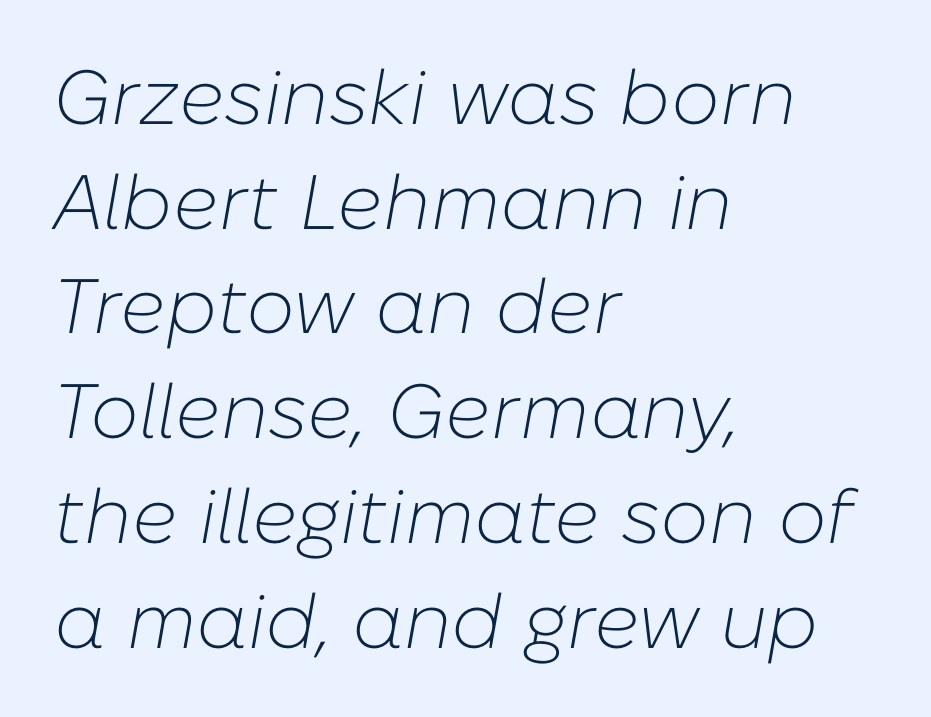
Q: Is the text bold? A: No.
Q: Is the text italic (slanted)? A: Yes, it leans right by about 10 degrees.
Q: Is the text underlined? A: No.
Q: How is the paragraph aligned? A: Left-aligned.
Q: Is the spacing between letters normal or unusually wide? A: Normal.
Q: Is the spacing between lines tight, normal or loose? A: Normal.
Q: Width (condensed, normal, or wide)? A: Normal.
Q: Stroke contrast? A: Low.
Q: x-height? A: Medium.
Q: Monospaced? A: No.
